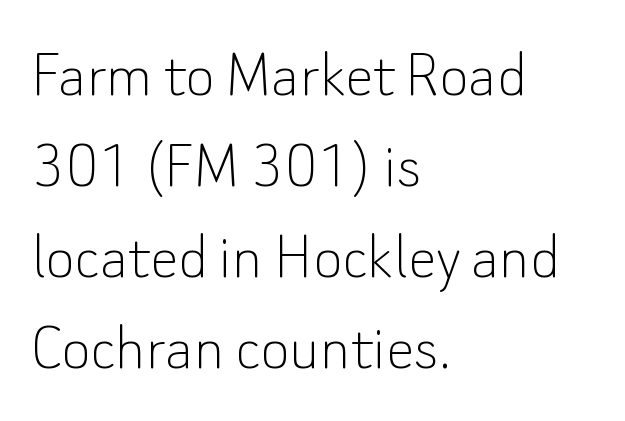
{"serif": "no", "italic": "no", "bold": "no", "weight": "thin", "width": "normal", "stroke_contrast": "low", "x_height": "small", "monospaced": "no", "underline": "no", "align": "left", "line_spacing": "normal", "line_spacing_ratio": 1.28, "letter_spacing": "normal", "letter_spacing_em": 0.0, "glyph_px": 71}
